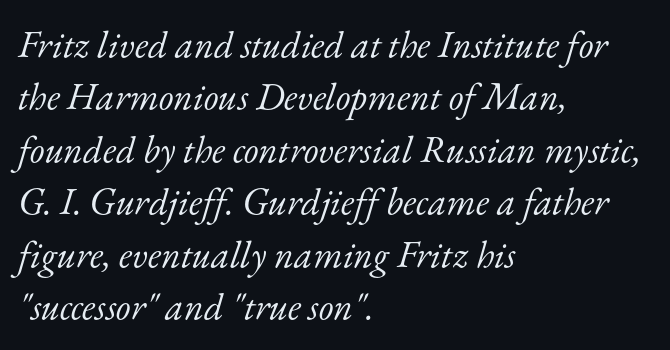
The image shows 38 px light serif type, italic (leaning right); set left-aligned, normal line spacing (1.38x), normal letter spacing, not underlined; low stroke contrast and a small x-height.
